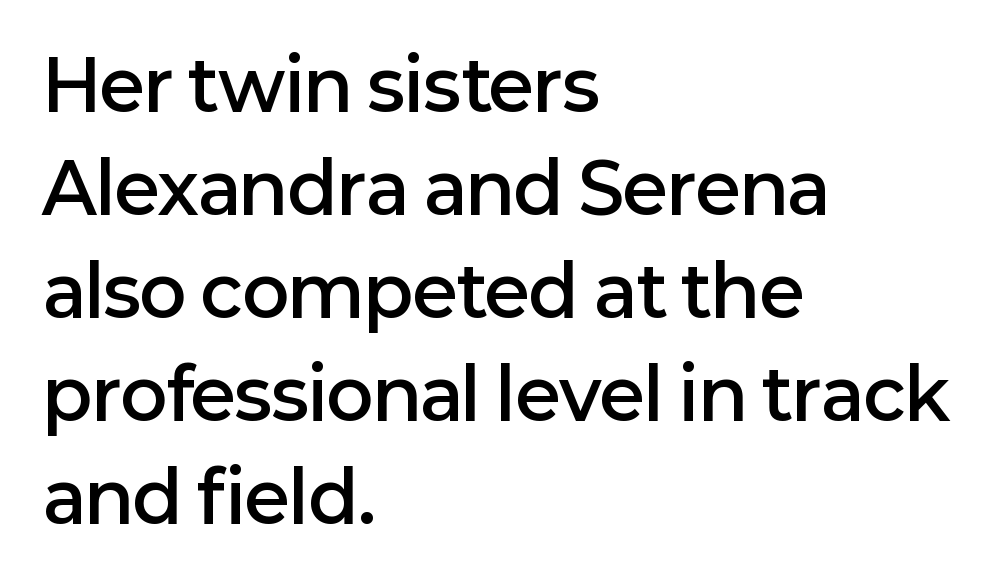
{"serif": "no", "italic": "no", "bold": "semi", "weight": "semibold", "width": "normal", "stroke_contrast": "low", "x_height": "medium", "monospaced": "no", "underline": "no", "align": "left", "line_spacing": "normal", "line_spacing_ratio": 1.47, "letter_spacing": "normal", "letter_spacing_em": 0.0, "glyph_px": 70}
